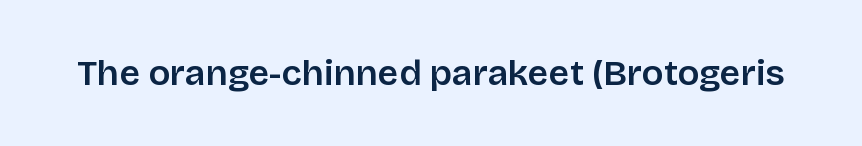
The image shows 36 px sans-serif type, upright; set normal letter spacing, not underlined; low stroke contrast and a large x-height.
